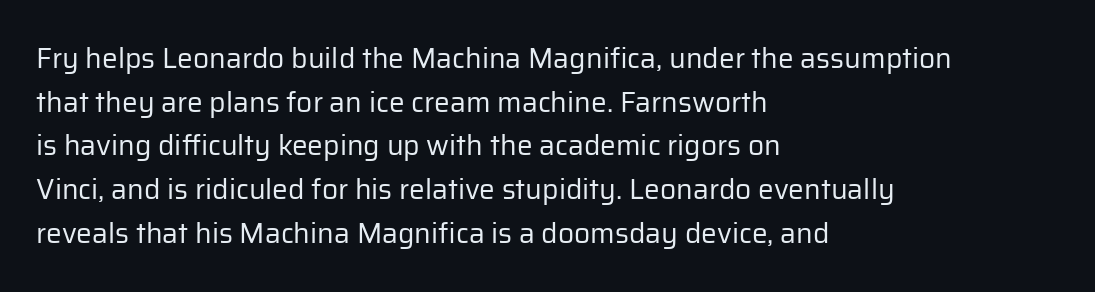
The image shows 28 px regular-weight sans-serif type, upright; set left-aligned, normal line spacing (1.56x), normal letter spacing, not underlined; low stroke contrast and a medium x-height.
